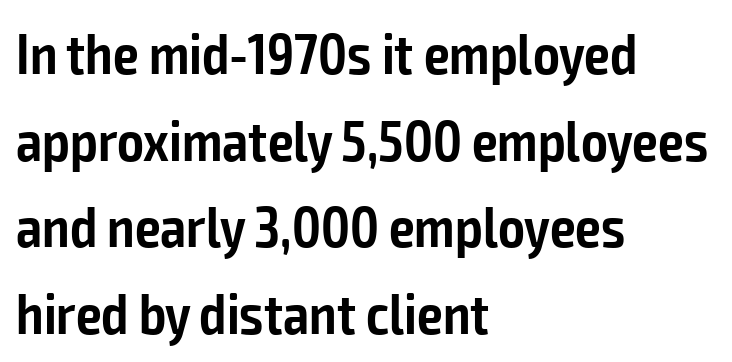
Q: Is the text bold? A: Semi-bold.
Q: Is the text italic (slanted)? A: No, it is upright.
Q: Is the typeface a serif or a sans-serif typeface? A: Sans-serif.
Q: Is the text underlined? A: No.
Q: How is the paragraph aligned? A: Left-aligned.
Q: Is the spacing between letters normal or unusually wide? A: Normal.
Q: Is the spacing between lines tight, normal or loose? A: Normal.
Q: Width (condensed, normal, or wide)? A: Condensed.
Q: Stroke contrast? A: Low.
Q: x-height? A: Medium.
Q: Monospaced? A: No.
